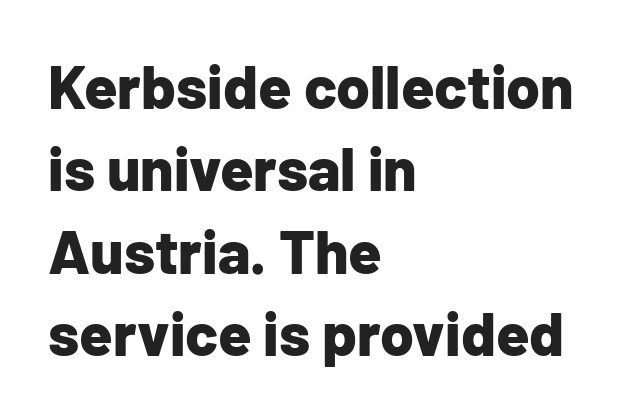
Leftover space on each line is placed entirely after the last word. The passage shown is typeset with a sans-serif family. Do the letters lean? They stand straight. The strip under each line holds only bare page. Normally led — the rows are evenly, conventionally spaced. The face used here is proportionally spaced, like ordinary book or web type.
